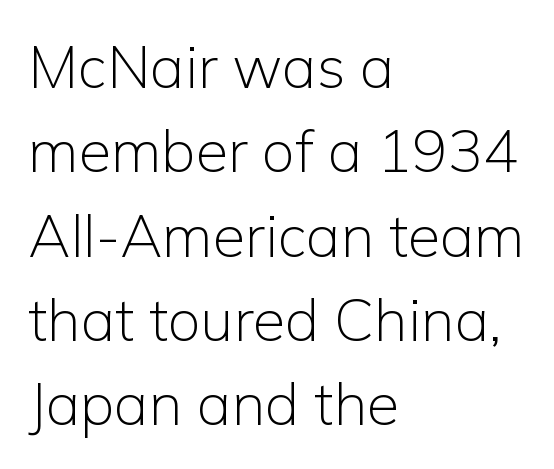
{"serif": "no", "italic": "no", "bold": "no", "weight": "light", "width": "normal", "stroke_contrast": "low", "x_height": "medium", "monospaced": "no", "underline": "no", "align": "left", "line_spacing": "normal", "line_spacing_ratio": 1.43, "letter_spacing": "normal", "letter_spacing_em": 0.0, "glyph_px": 59}
